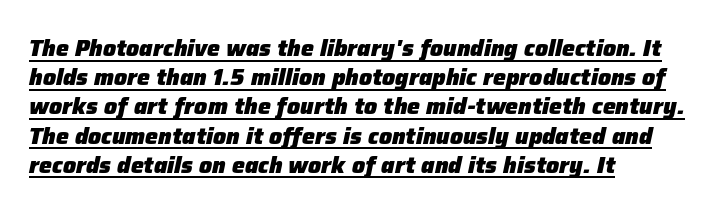
The image shows 23 px bold type, italic (leaning right); set left-aligned, normal line spacing (1.27x), normal letter spacing, underlined.
